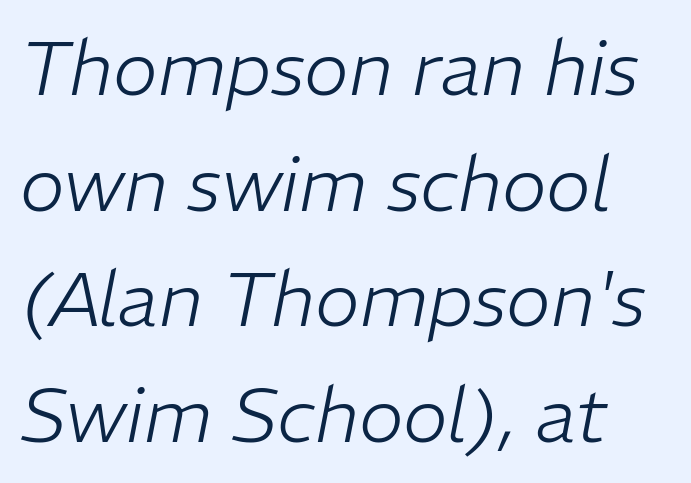
Q: Is the text bold? A: No.
Q: Is the text italic (slanted)? A: Yes, it leans right by about 11 degrees.
Q: Is the text underlined? A: No.
Q: Is the spacing between letters normal or unusually wide? A: Normal.
Q: Is the spacing between lines tight, normal or loose? A: Normal.
Q: Width (condensed, normal, or wide)? A: Normal.
Q: Stroke contrast? A: Low.
Q: x-height? A: Medium.
Q: Monospaced? A: No.
